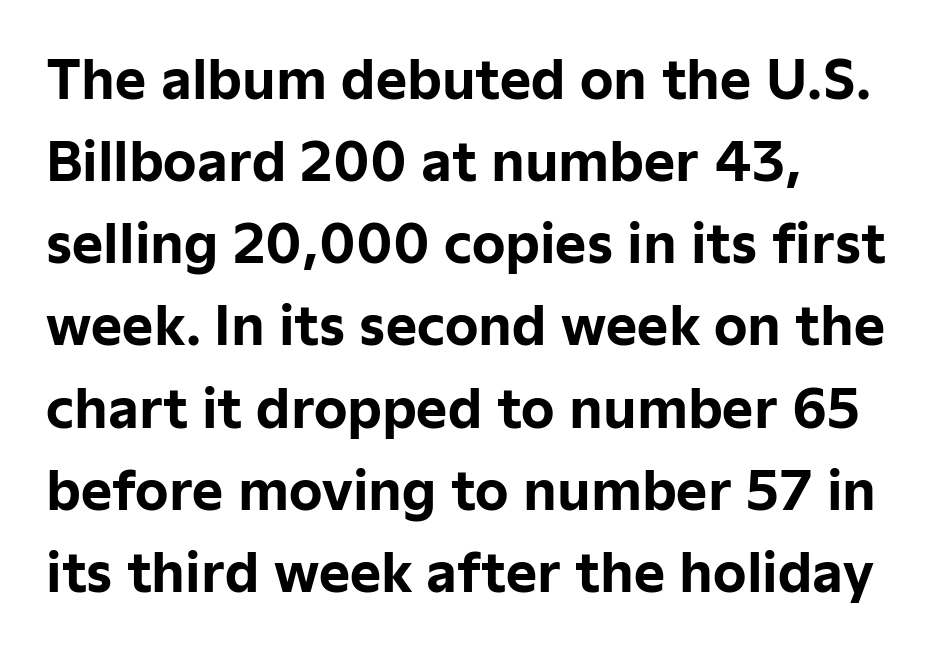
{"serif": "no", "italic": "no", "bold": "yes", "weight": "bold", "width": "normal", "stroke_contrast": "low", "x_height": "medium", "monospaced": "no", "underline": "no", "align": "left", "line_spacing": "normal", "line_spacing_ratio": 1.55, "letter_spacing": "normal", "letter_spacing_em": 0.0, "glyph_px": 53}
